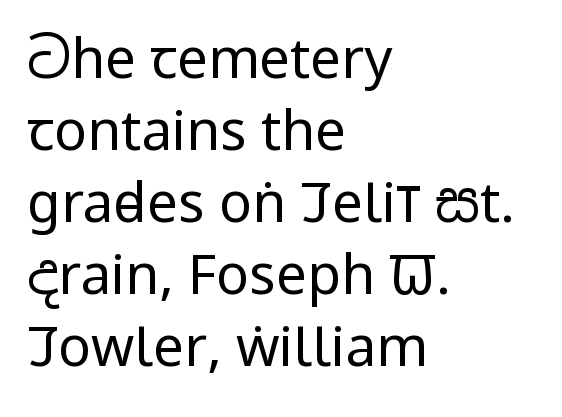
These lines are composed in type without serifs. Reading down the column, the eye jumps a familiar distance to each next line. Characters remain perfectly vertical along every line. The words here are not underlined. Each letter keeps its own natural width here, so spacing adapts to shape.
